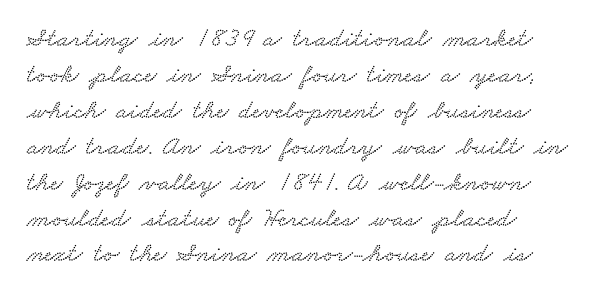
Does the leading feel generous? No, just average. Rule under the text: the space is simply empty. Tracking here is standard; glyphs follow each other at the usual distance.
